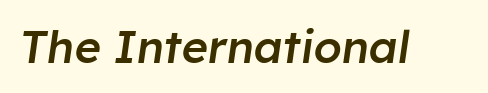
In terms of letterspacing, this is plain default setting. Caption: semibold face, moderately heavy strokes. Rule under the text: the space is simply empty. Here the designer chose a conventional face with non-uniform glyph widths.
